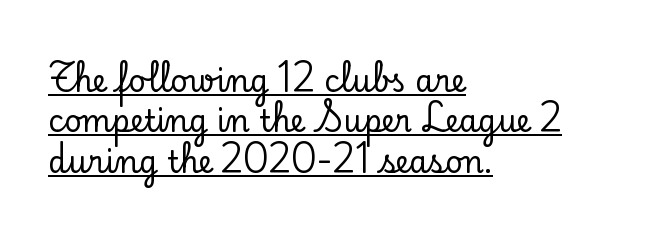
Do the letters lean? They stand straight. You could not count columns in this text — the font is proportionally spaced. Regarding serifs, this sample has them. The passage is arranged the way most books set body copy — flush left. The gaps between neighbouring characters are ordinary and unremarkable. The specimen includes a rule beneath the text block's lines.
